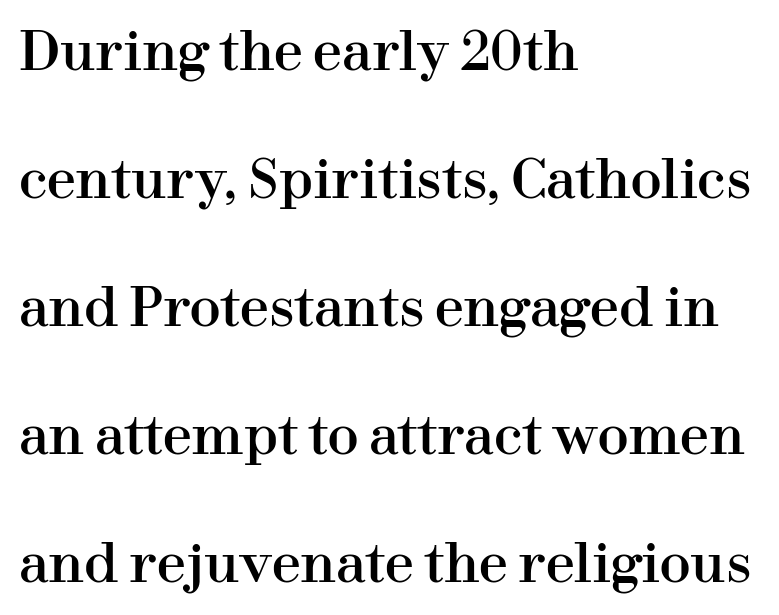
The image shows 52 px serif type, upright; set left-aligned, loose line spacing (2.46x), normal letter spacing, not underlined; high stroke contrast and a medium x-height.
